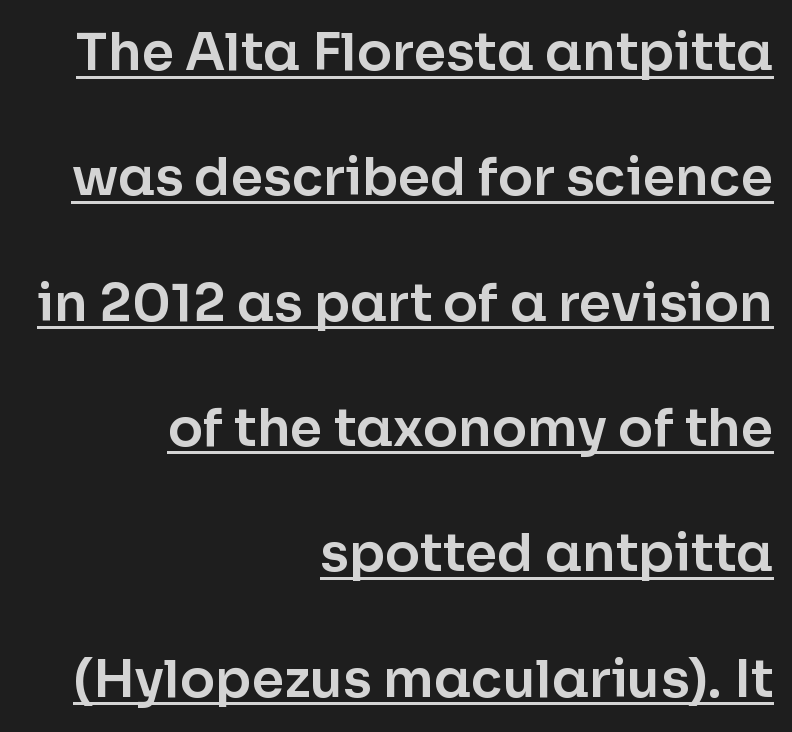
{"serif": "no", "italic": "no", "width": "normal", "stroke_contrast": "low", "x_height": "medium", "monospaced": "no", "underline": "yes", "align": "right", "line_spacing": "loose", "line_spacing_ratio": 2.41, "letter_spacing": "normal", "letter_spacing_em": 0.0, "glyph_px": 52}
